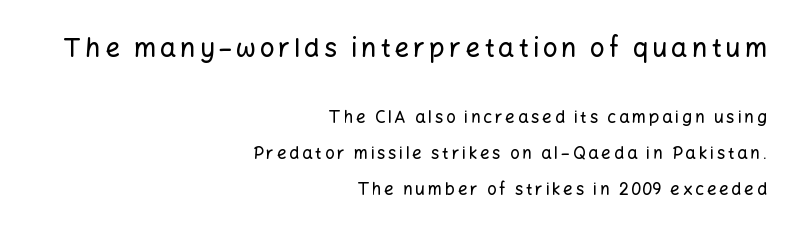
{"italic": "no", "underline": "no", "align": "right", "line_spacing": "loose", "line_spacing_ratio": 2.1, "larger_block": "first", "size_ratio": 1.53, "glyph_px": 26}
